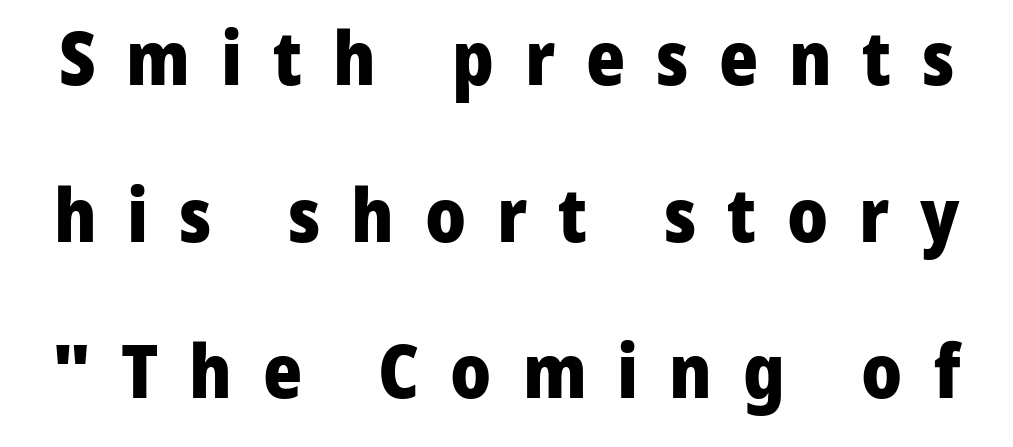
{"serif": "no", "italic": "no", "bold": "yes", "weight": "heavy", "width": "normal", "stroke_contrast": "low", "x_height": "medium", "monospaced": "no", "underline": "no", "line_spacing": "loose", "line_spacing_ratio": 2.09, "letter_spacing": "wide", "letter_spacing_em": 0.41, "glyph_px": 75}
